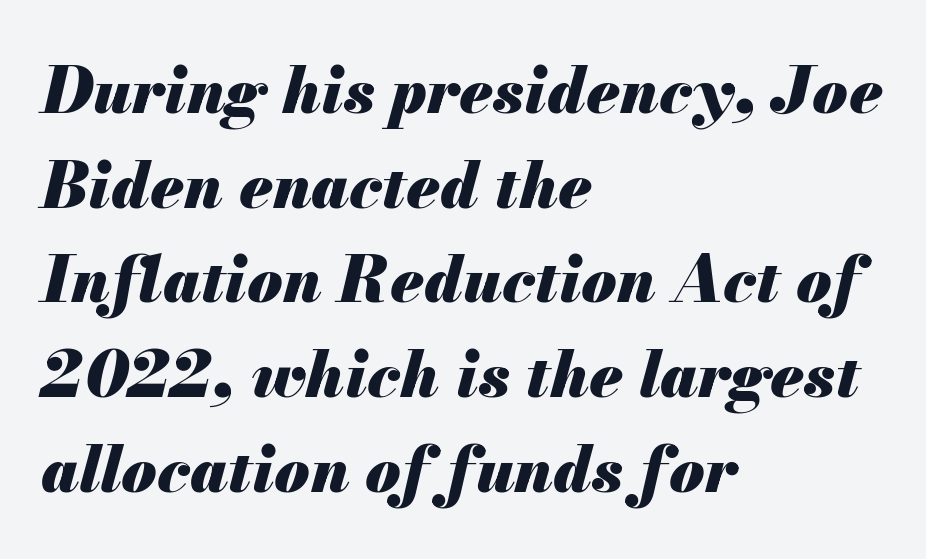
Q: Is the text bold? A: Yes.
Q: Is the text italic (slanted)? A: Yes, it leans right by about 13 degrees.
Q: Is the text underlined? A: No.
Q: How is the paragraph aligned? A: Left-aligned.
Q: Is the spacing between letters normal or unusually wide? A: Normal.
Q: Is the spacing between lines tight, normal or loose? A: Normal.
Q: Width (condensed, normal, or wide)? A: Normal.
Q: Stroke contrast? A: Medium.
Q: x-height? A: Small.
Q: Monospaced? A: No.
